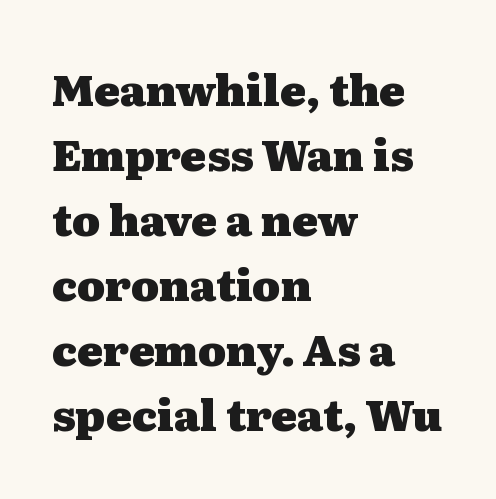
The image shows 43 px heavy, wide serif type, upright; set left-aligned, normal line spacing (1.51x), normal letter spacing, not underlined; medium stroke contrast and a medium x-height.
